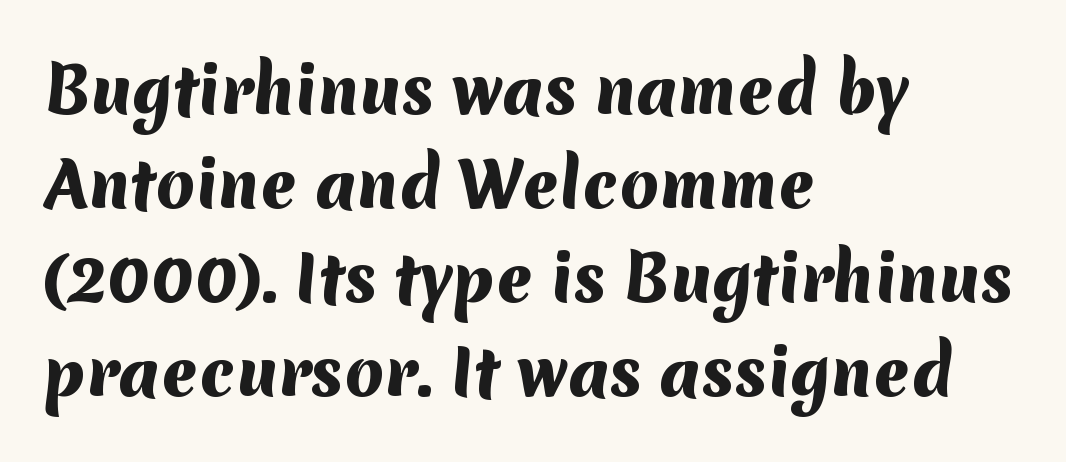
Notice how the passage keeps a crisp vertical edge on the left only. Regarding leading, the lines here are spaced in the standard way. The face used here is proportionally spaced, like ordinary book or web type. The gaps between neighbouring characters are ordinary and unremarkable. No feet cap the strokes, marking this as sans-serif type.
